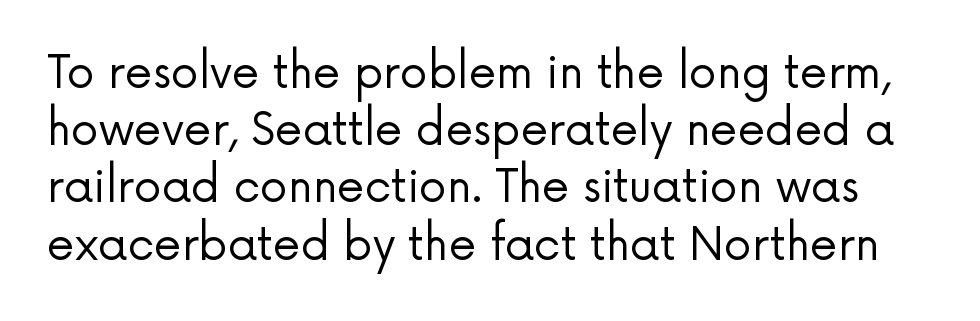
{"serif": "no", "italic": "no", "bold": "no", "weight": "regular", "width": "normal", "stroke_contrast": "low", "x_height": "medium", "monospaced": "no", "underline": "no", "line_spacing": "normal", "line_spacing_ratio": 1.3, "letter_spacing": "normal", "letter_spacing_em": 0.0, "glyph_px": 44}
